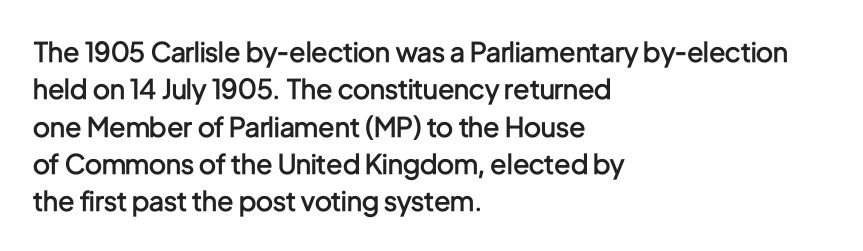
{"italic": "no", "bold": "semi", "underline": "no", "align": "left", "line_spacing": "normal", "line_spacing_ratio": 1.38, "letter_spacing": "normal", "letter_spacing_em": 0.0, "glyph_px": 27}
